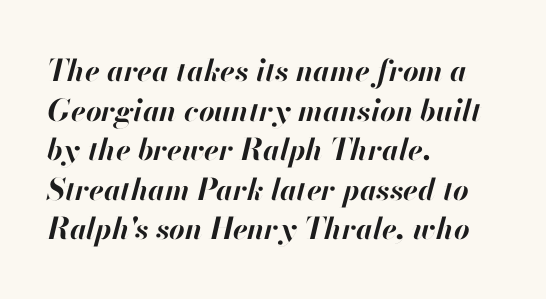
Descenders are the only things crossing below the line. The text block is weighted toward the left margin, trailing off unevenly rightward. As a designer I'd log this as weight 700, bold. Each letter keeps its own natural width here, so spacing adapts to shape. Yep, that's italic — everything's leaning. The leading is moderate, giving the passage an even texture.
